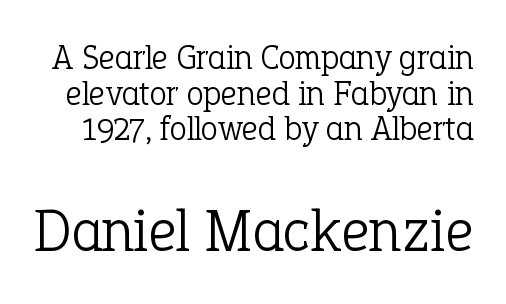
Q: Is the text bold? A: No.
Q: Is the text italic (slanted)? A: No, it is upright.
Q: Is the typeface a serif or a sans-serif typeface? A: Serif.
Q: Is the text underlined? A: No.
Q: Is the spacing between letters normal or unusually wide? A: Normal.
Q: Is the spacing between lines tight, normal or loose? A: Tight.
Q: Which block of text is set in a larger size, the first (top) or the second (bottom)? A: The second (bottom) one.
Q: Width (condensed, normal, or wide)? A: Normal.
Q: Stroke contrast? A: Low.
Q: x-height? A: Medium.
Q: Monospaced? A: No.
